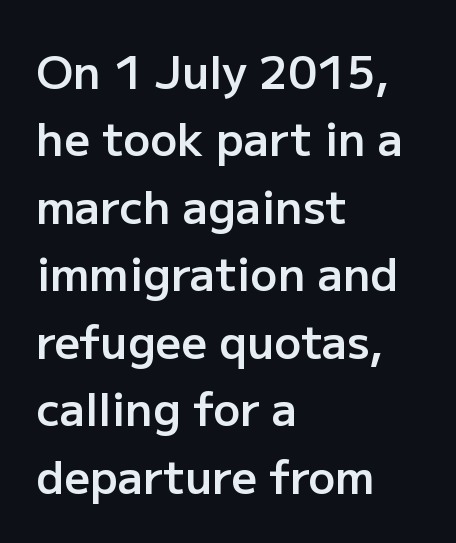
The image shows 45 px semibold sans-serif type, upright; set left-aligned, normal line spacing (1.5x), normal letter spacing, not underlined; low stroke contrast and a medium x-height.
